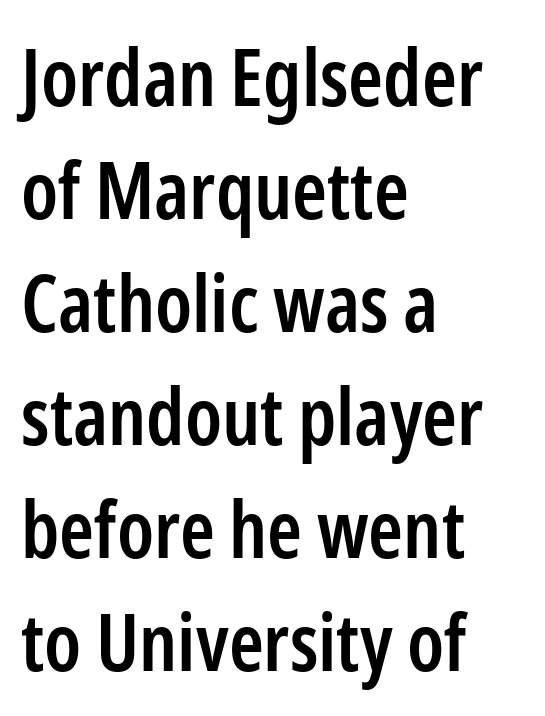
Stems and bowls a touch heavier than normal — semibold. Serif or sans? Sans — the stroke terminals are bare. Clear beneath every line of the passage. Note the varied advance widths — an 'i' is clearly narrower than an 'm'. Here the glyphs are tracked normally, forming tight word shapes.
